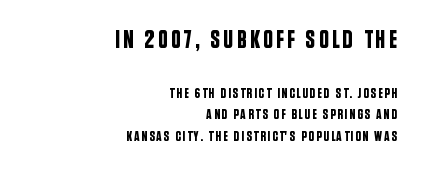
{"italic": "no", "underline": "no", "align": "right", "line_spacing": "normal", "line_spacing_ratio": 1.52, "larger_block": "first", "size_ratio": 1.79, "glyph_px": 25}
